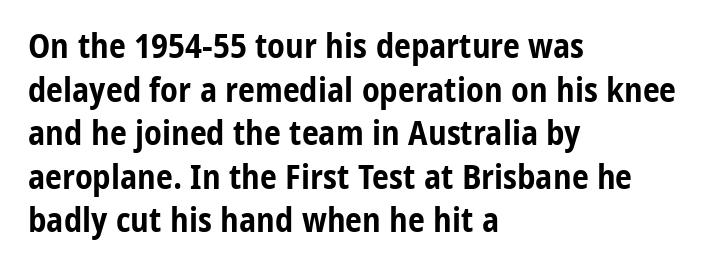
A clean baseline with only descenders dipping below it. Note the varied advance widths — an 'i' is clearly narrower than an 'm'. The typeface chosen for these lines omits serifs. Where is the straight margin? On the left.
